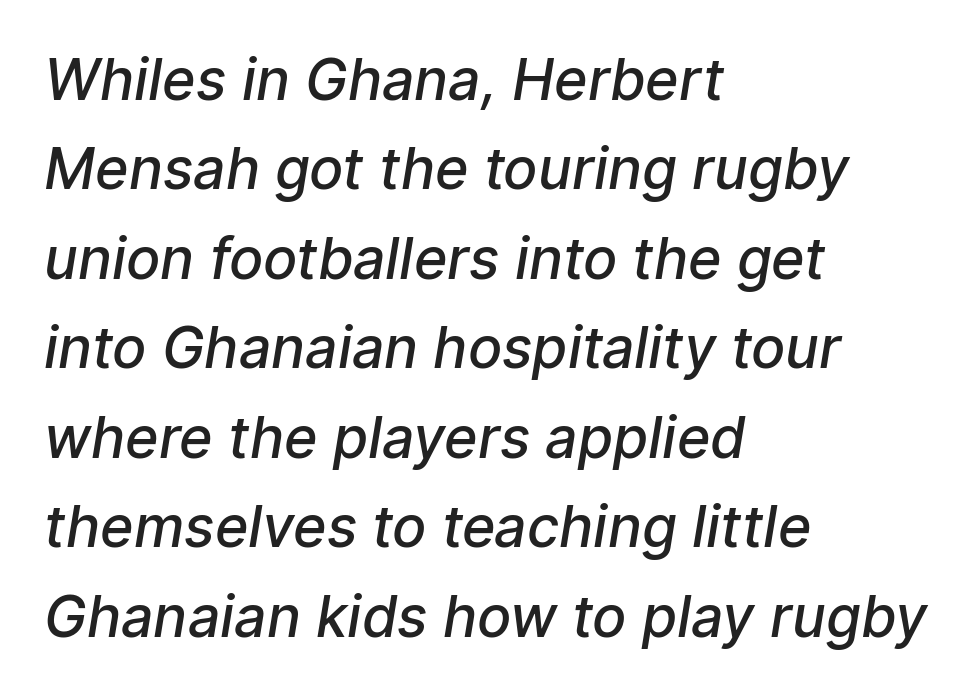
The image shows 57 px semibold sans-serif type; set left-aligned, normal line spacing (1.57x), normal letter spacing, not underlined; low stroke contrast and a medium x-height.
